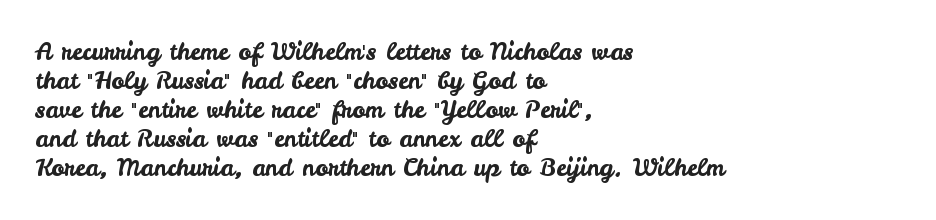
The image shows 24 px text type; set left-aligned, line spacing 1.21x, normal letter spacing, not underlined.
